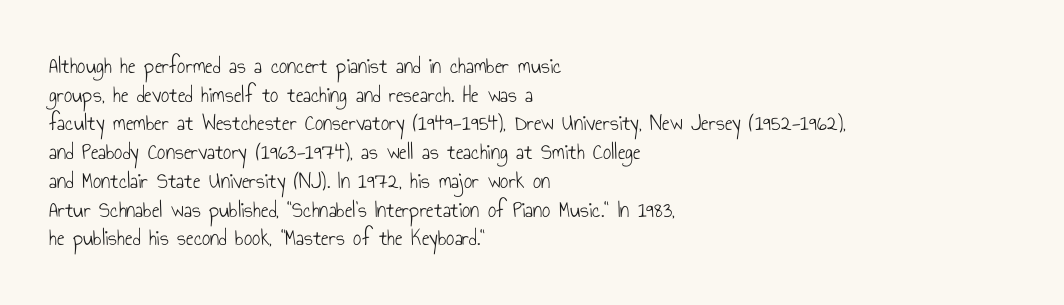
The lines sit at an ordinary, default distance from one another. The text block is weighted toward the left margin, trailing off unevenly rightward. Tracking value appears to be zero — textbook default spacing. Has an underline been added? It has not. Stroke mass is kept to a normal reading level or below.
